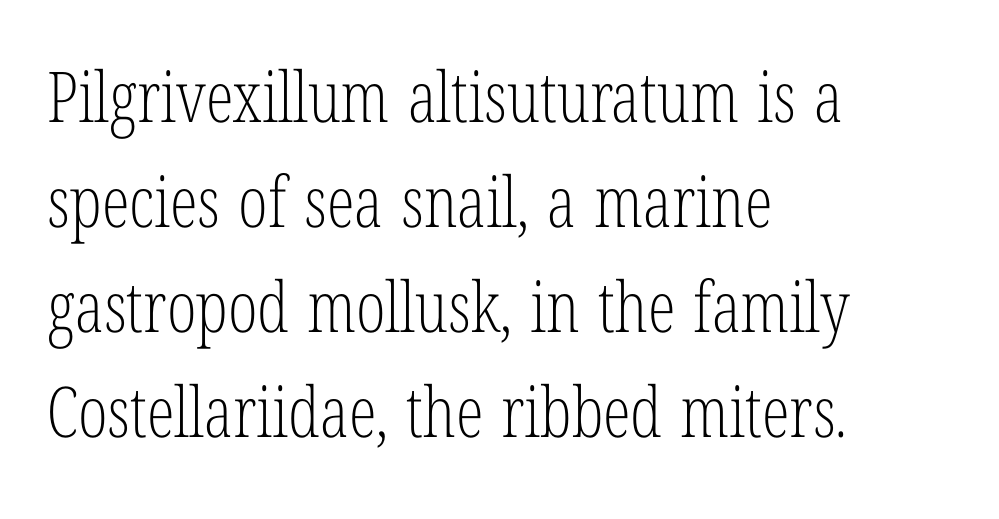
A bare baseline throughout the passage. A normal amount of white space separates one row of letters from the next. The tracking reads as untouched default to a designer's eye. Bold? No — there's no thickening of the strokes.
